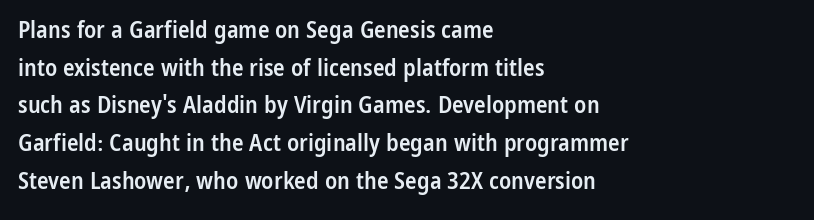
If you drew a ruler down the left edge, every line would touch it. Successive baselines arrive at the customary interval. The passage shown is semibold, sitting just below true bold. Style check: upright.
